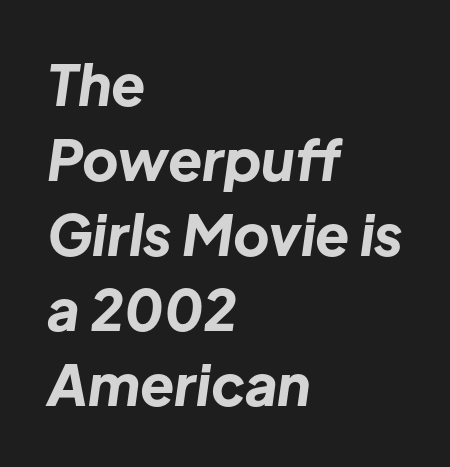
You'd pick this weight for a headline — it's a proper bold. Think of a printed novel: that variable character pitch is what you see here. Reading down the column, the eye jumps a familiar distance to each next line. This rendering uses left alignment, leaving the right contour irregular. The specimen reads as italic at a glance.
